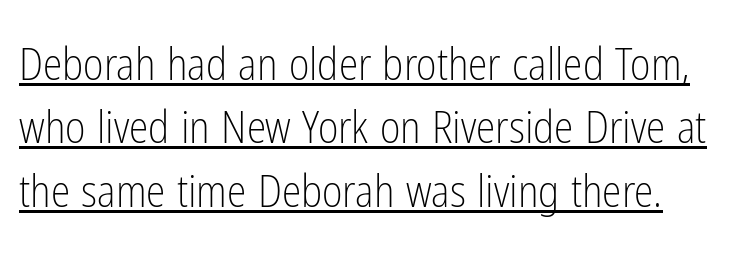
{"serif": "no", "italic": "no", "bold": "no", "weight": "light", "width": "condensed", "stroke_contrast": "low", "x_height": "medium", "monospaced": "no", "underline": "yes", "line_spacing": "normal", "line_spacing_ratio": 1.44, "letter_spacing": "normal", "letter_spacing_em": 0.0, "glyph_px": 44}
